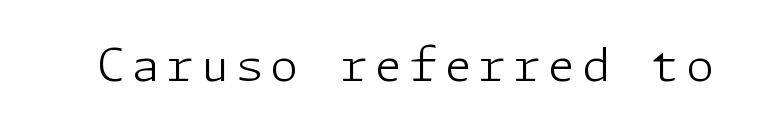
The image shows 45 px light sans-serif type, upright; set not underlined; low stroke contrast and a medium x-height.
